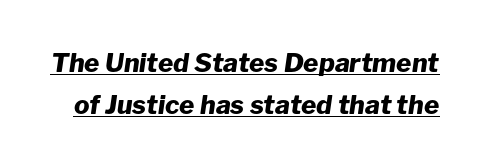
{"italic": "yes", "lean": "right", "slant_degrees": 8, "bold": "yes", "underline": "yes", "line_spacing": "normal", "line_spacing_ratio": 1.63, "letter_spacing": "normal", "letter_spacing_em": 0.0, "glyph_px": 26}
